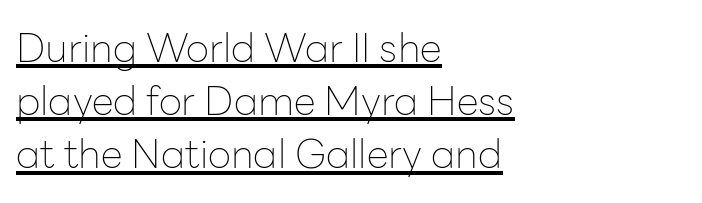
This block has exactly the height ordinary leading produces. These lines are rendered in a variable-pitch font. This is the regular roman posture of the typeface. Honestly, the underline is the first thing you notice here. Observe the ordinary spacing: letters are neighbours, not strangers.
